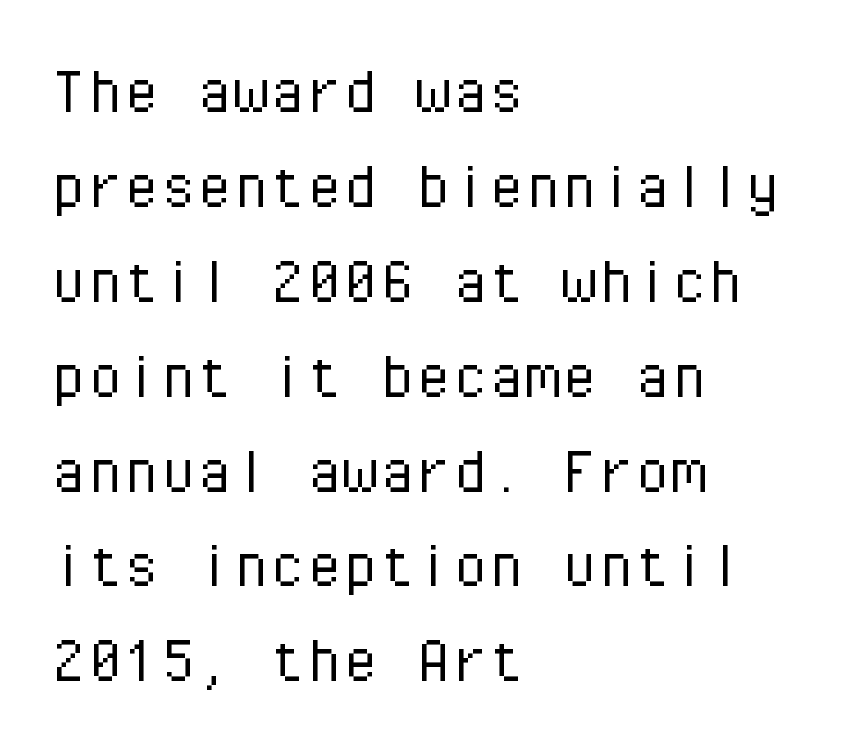
{"serif": "no", "italic": "no", "bold": "no", "weight": "light", "width": "normal", "stroke_contrast": "low", "x_height": "medium", "monospaced": "yes", "underline": "no", "align": "left", "line_spacing": "normal", "line_spacing_ratio": 1.3, "letter_spacing": "normal", "letter_spacing_em": 0.0, "glyph_px": 73}
